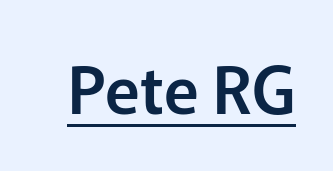
{"serif": "no", "italic": "no", "width": "normal", "stroke_contrast": "low", "x_height": "medium", "monospaced": "no", "underline": "yes", "letter_spacing": "normal", "letter_spacing_em": 0.0, "glyph_px": 65}
